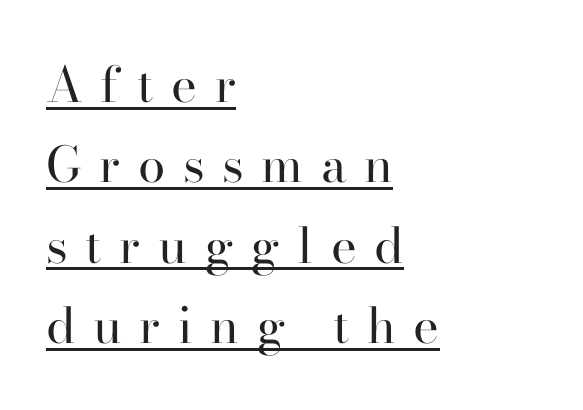
The image shows 49 px regular-weight serif type, upright; set left-aligned, normal line spacing (1.64x), unusually wide letter spacing (+0.36 em), underlined; high stroke contrast and a small x-height.
